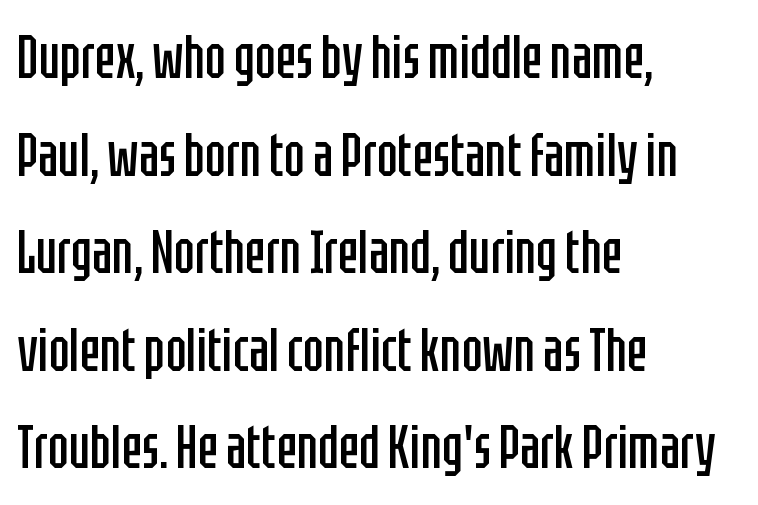
The zone under the glyphs is completely vacant. Do the letters lean? They stand straight. The rendering keeps characters at their native spacing. Each letter keeps its own natural width here, so spacing adapts to shape.
